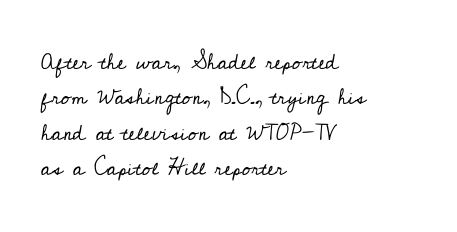
The image shows 22 px text type; set left-aligned, normal line spacing (1.61x), normal letter spacing, not underlined.
